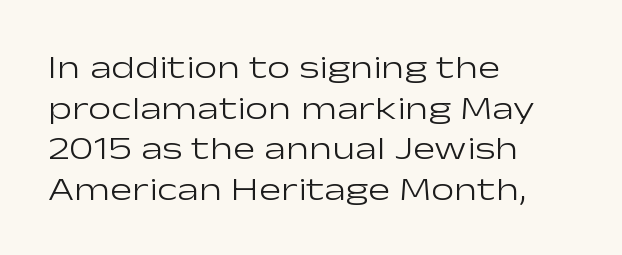
Q: Is the text bold? A: No.
Q: Is the text italic (slanted)? A: No, it is upright.
Q: Is the typeface a serif or a sans-serif typeface? A: Sans-serif.
Q: Is the text underlined? A: No.
Q: How is the paragraph aligned? A: Left-aligned.
Q: Is the spacing between letters normal or unusually wide? A: Normal.
Q: Width (condensed, normal, or wide)? A: Wide.
Q: Stroke contrast? A: Low.
Q: x-height? A: Medium.
Q: Monospaced? A: No.
